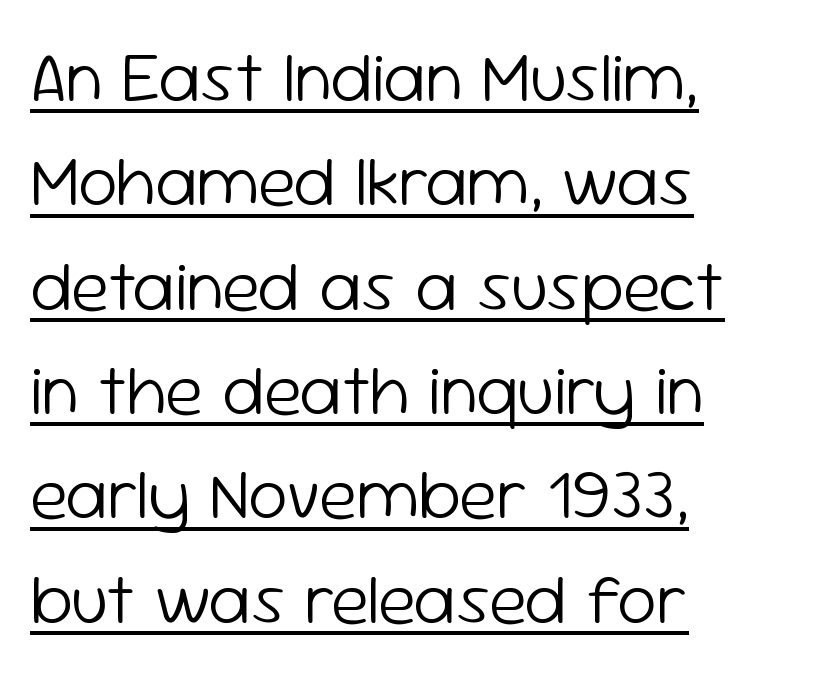
The image shows 71 px light sans-serif type, upright; set left-aligned, normal line spacing (1.47x), normal letter spacing, underlined; low stroke contrast and a medium x-height.
